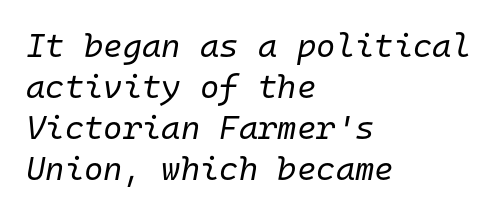
{"italic": "yes", "lean": "right", "slant_degrees": 10, "bold": "no", "weight": "regular", "width": "normal", "stroke_contrast": "low", "x_height": "medium", "monospaced": "yes", "underline": "no", "align": "left", "line_spacing_ratio": 1.24, "letter_spacing": "normal", "letter_spacing_em": 0.0, "glyph_px": 33}
